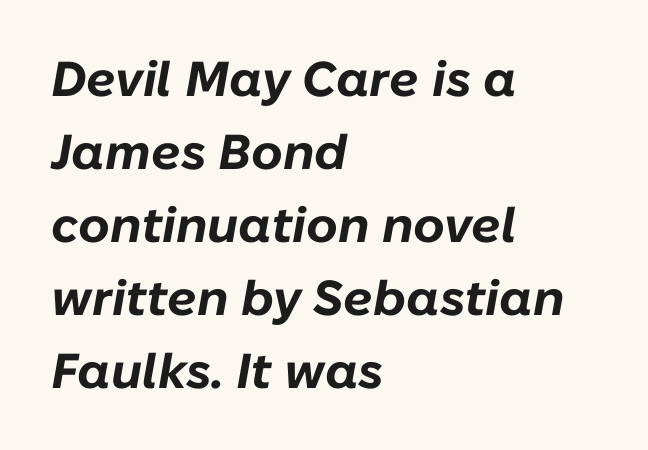
Q: Is the text bold? A: Yes.
Q: Is the text italic (slanted)? A: Yes, it leans right by about 10 degrees.
Q: Is the text underlined? A: No.
Q: How is the paragraph aligned? A: Left-aligned.
Q: Is the spacing between letters normal or unusually wide? A: Normal.
Q: Is the spacing between lines tight, normal or loose? A: Normal.
Q: Width (condensed, normal, or wide)? A: Normal.
Q: Stroke contrast? A: Low.
Q: x-height? A: Medium.
Q: Monospaced? A: No.
